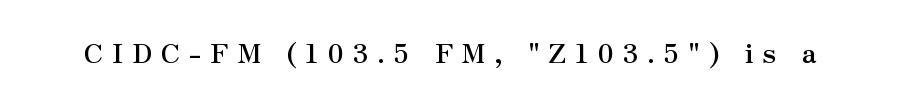
Q: Is the text bold? A: Yes.
Q: Is the text italic (slanted)? A: No, it is upright.
Q: Is the text underlined? A: No.
Q: Is the spacing between letters normal or unusually wide? A: Unusually wide.
